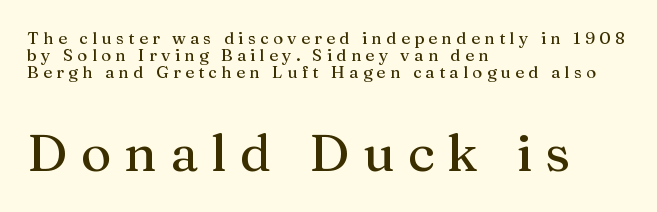
Q: Is the text italic (slanted)? A: No, it is upright.
Q: Is the typeface a serif or a sans-serif typeface? A: Serif.
Q: Is the text underlined? A: No.
Q: How is the paragraph aligned? A: Left-aligned.
Q: Is the spacing between letters normal or unusually wide? A: Unusually wide.
Q: Is the spacing between lines tight, normal or loose? A: Tight.
Q: Which block of text is set in a larger size, the first (top) or the second (bottom)? A: The second (bottom) one.
Q: Width (condensed, normal, or wide)? A: Normal.
Q: Stroke contrast? A: Medium.
Q: x-height? A: Medium.
Q: Monospaced? A: No.
